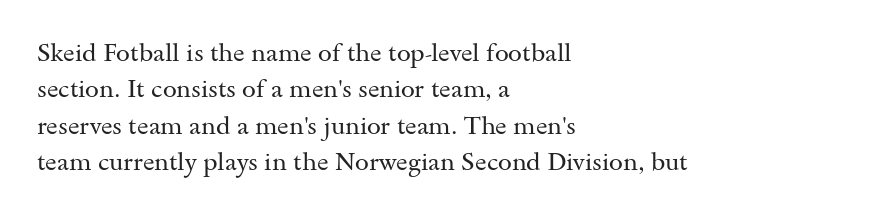
The image shows 25 px text type, upright; set left-aligned, normal line spacing (1.46x), normal letter spacing, not underlined.
